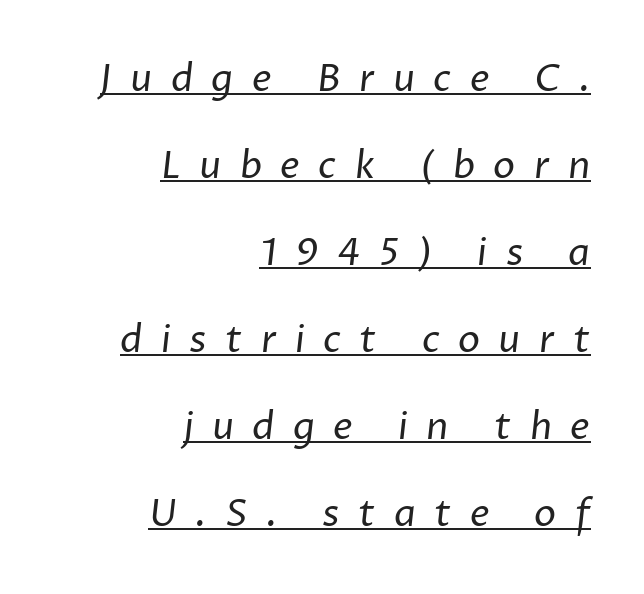
The image shows 37 px regular-weight sans-serif type; set right-aligned, loose line spacing (2.35x), unusually wide letter spacing (+0.5 em), underlined; low stroke contrast and a medium x-height.
